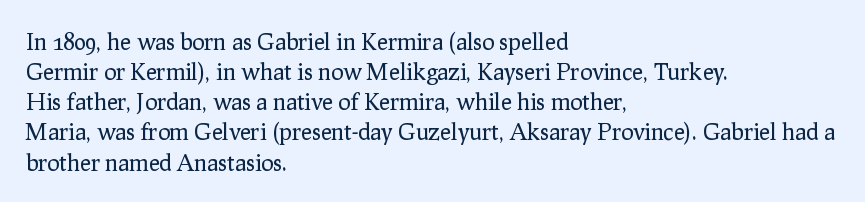
Q: Is the text bold? A: No.
Q: Is the text italic (slanted)? A: No, it is upright.
Q: Is the text underlined? A: No.
Q: How is the paragraph aligned? A: Left-aligned.
Q: Is the spacing between letters normal or unusually wide? A: Normal.
Q: Is the spacing between lines tight, normal or loose? A: Normal.
